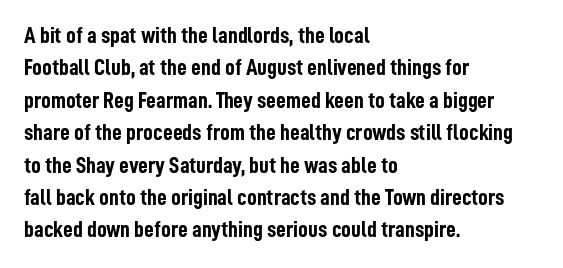
{"italic": "no", "bold": "yes", "underline": "no", "align": "left", "line_spacing": "normal", "line_spacing_ratio": 1.35, "letter_spacing": "normal", "letter_spacing_em": 0.0, "glyph_px": 24}
